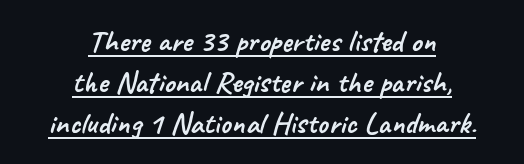
{"serif": "no", "width": "normal", "stroke_contrast": "low", "x_height": "small", "monospaced": "no", "underline": "yes", "align": "center", "line_spacing": "normal", "line_spacing_ratio": 1.32, "letter_spacing": "normal", "letter_spacing_em": 0.0, "glyph_px": 31}
